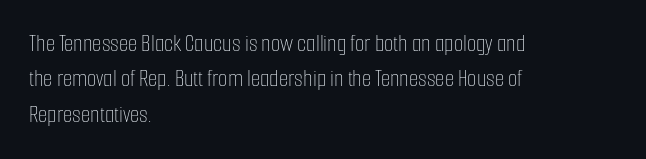
Q: Is the text bold? A: No.
Q: Is the text italic (slanted)? A: No, it is upright.
Q: Is the text underlined? A: No.
Q: How is the paragraph aligned? A: Left-aligned.
Q: Is the spacing between letters normal or unusually wide? A: Normal.
Q: Is the spacing between lines tight, normal or loose? A: Normal.
